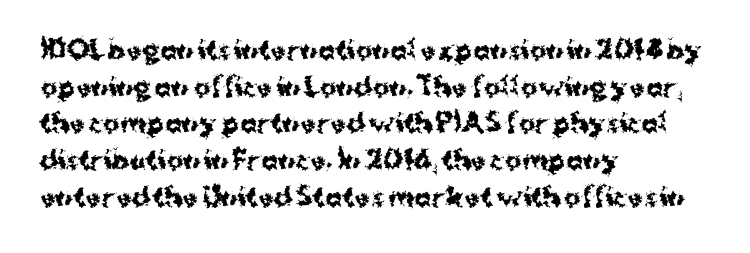
Compared with an ordinary text face, these strokes are far heavier — a full bold. Tall strokes in this sample are plumb rather than angled. Reading down the block, your eye returns to a fixed left position each line. The space directly below the letters is spotless. Leading matches the norm, producing a regular column. The type is set solid horizontally, with unmodified tracking.
